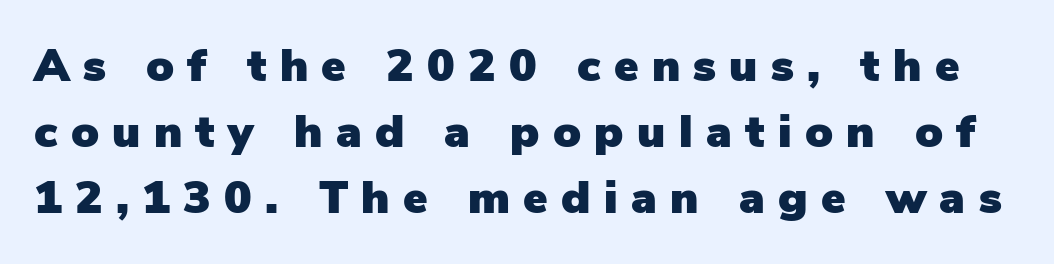
{"serif": "no", "italic": "no", "width": "normal", "stroke_contrast": "low", "x_height": "medium", "monospaced": "no", "underline": "no", "line_spacing": "normal", "line_spacing_ratio": 1.43, "letter_spacing": "wide", "letter_spacing_em": 0.29, "glyph_px": 46}
